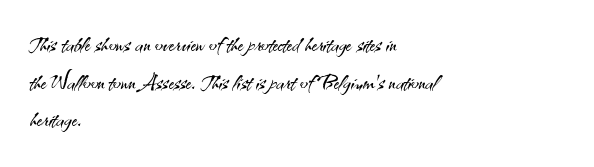
The image shows 29 px light sans-serif type; set left-aligned, normal line spacing (1.3x), normal letter spacing, not underlined; medium stroke contrast and a small x-height.
